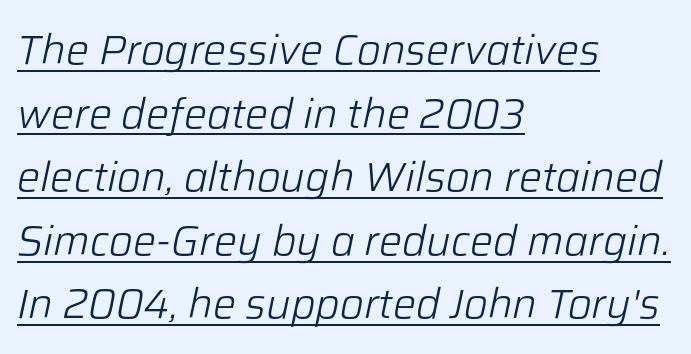
Do the characters align in a grid? No, the font is proportional. How would I describe the line gaps? Plain and ordinary. No letter is thick-stroked: the sample isn't bold. Emphasis is given by a line drawn under the lettering. The passage shown leans; its letterforms are oblique. These lines are set flush left with a ragged right edge.
